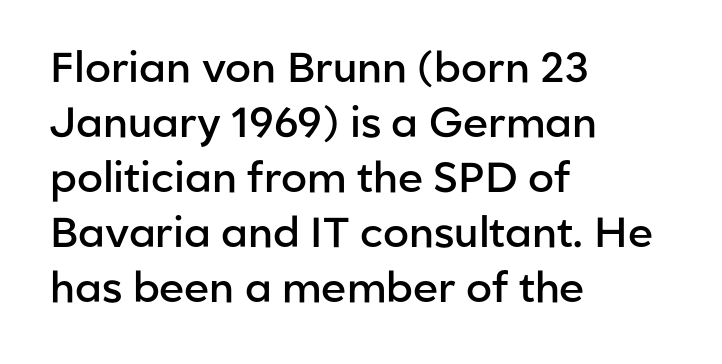
The image shows 42 px semibold sans-serif type, upright; set left-aligned, normal line spacing (1.31x), normal letter spacing, not underlined; low stroke contrast and a medium x-height.
